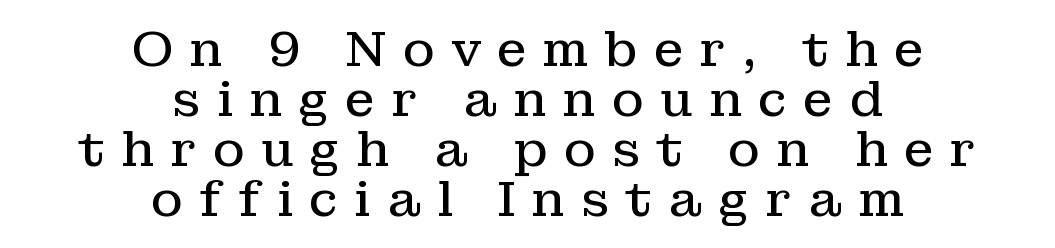
Which margin do the lines hug? Neither — every line sits in the middle. Observe the wide spacing: letters keep a clear distance from each other. Reading down the column, the eye jumps only a short way to each next line. The typography opts for an upright posture over an oblique one.
